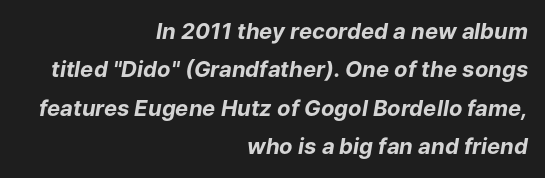
The image shows 22 px bold type, italic (leaning right); set right-aligned, line spacing 1.75x, normal letter spacing, not underlined.
